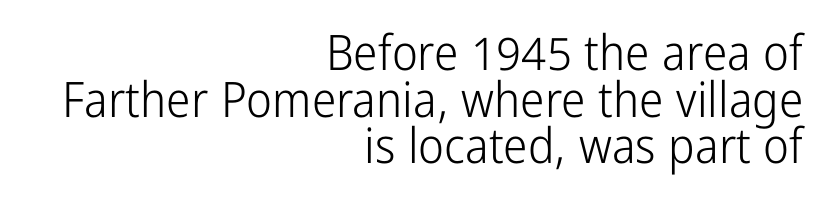
The cut favours lightness, reaching ordinary text weight at its darkest. The typesetter chose a ragged-left arrangement here. You can tell it's not italic because the verticals are truly vertical. The type is set solid horizontally, with unmodified tracking. The glyphs are unaccompanied by any horizontal stroke below them. Stroke terminals: plain, sans-serif.
